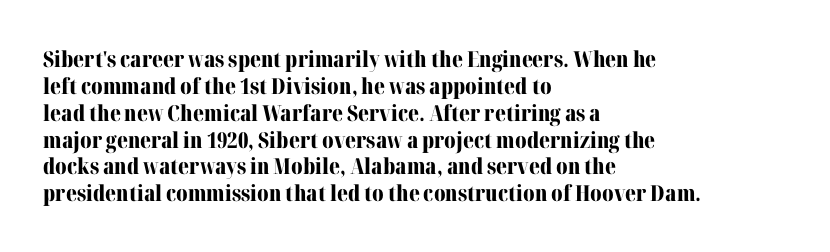
Q: Is the text bold? A: Yes.
Q: Is the text italic (slanted)? A: No, it is upright.
Q: Is the text underlined? A: No.
Q: How is the paragraph aligned? A: Left-aligned.
Q: Is the spacing between letters normal or unusually wide? A: Normal.
